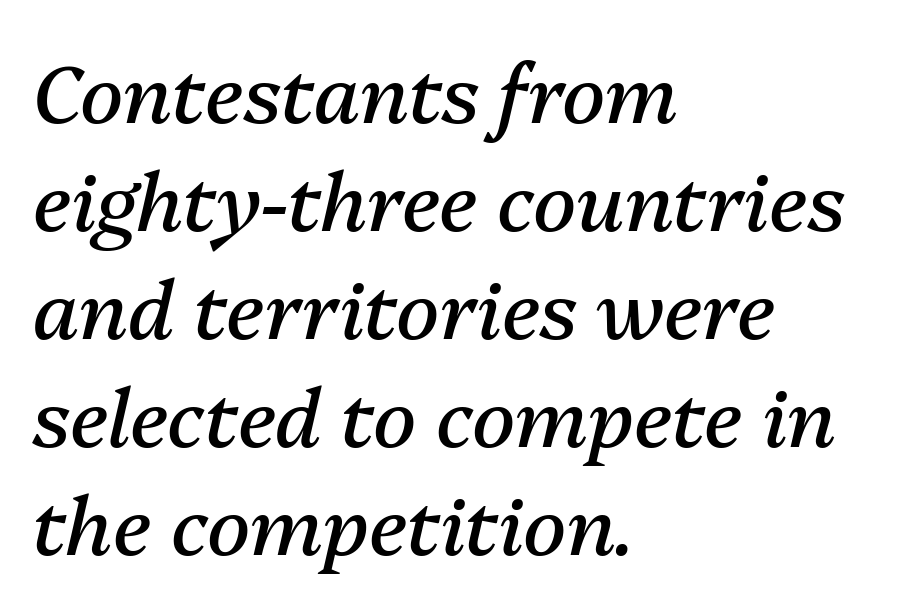
Q: Is the text bold? A: No.
Q: Is the text italic (slanted)? A: Yes, it leans right by about 13 degrees.
Q: Is the text underlined? A: No.
Q: How is the paragraph aligned? A: Left-aligned.
Q: Is the spacing between letters normal or unusually wide? A: Normal.
Q: Is the spacing between lines tight, normal or loose? A: Normal.
Q: Width (condensed, normal, or wide)? A: Normal.
Q: Stroke contrast? A: Medium.
Q: x-height? A: Medium.
Q: Monospaced? A: No.
